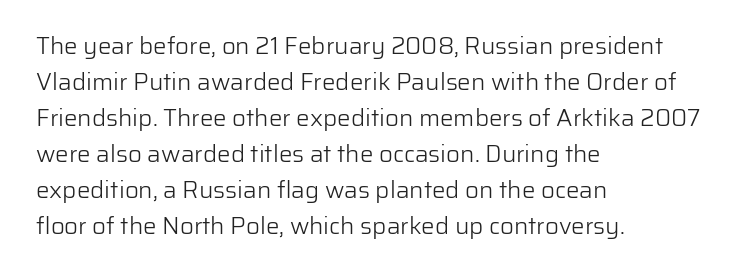
Q: Is the text bold? A: No.
Q: Is the text italic (slanted)? A: No, it is upright.
Q: Is the text underlined? A: No.
Q: How is the paragraph aligned? A: Left-aligned.
Q: Is the spacing between letters normal or unusually wide? A: Normal.
Q: Is the spacing between lines tight, normal or loose? A: Normal.
